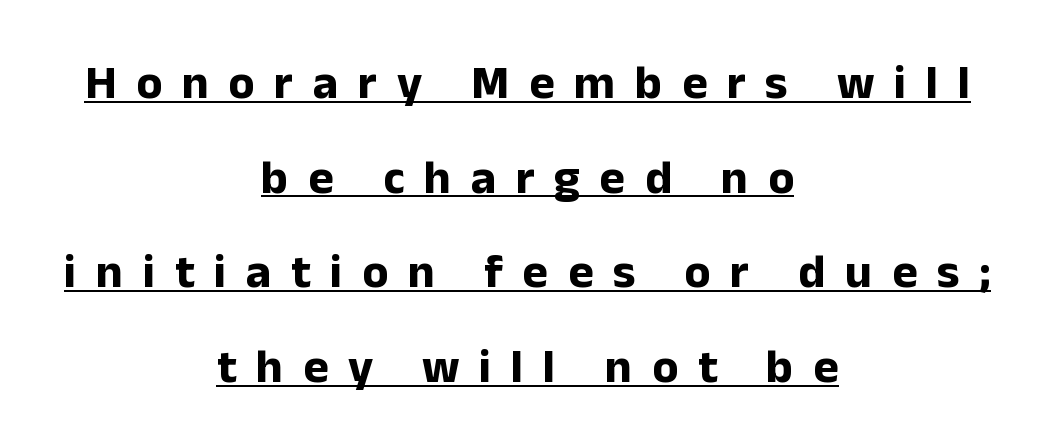
{"serif": "no", "italic": "no", "bold": "yes", "weight": "bold", "width": "normal", "stroke_contrast": "low", "x_height": "medium", "monospaced": "no", "underline": "yes", "align": "center", "line_spacing": "loose", "line_spacing_ratio": 1.97, "letter_spacing": "wide", "letter_spacing_em": 0.41, "glyph_px": 48}
